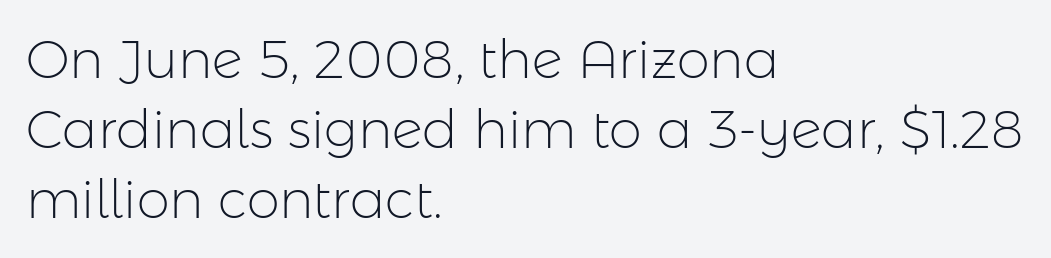
{"serif": "no", "italic": "no", "bold": "no", "weight": "light", "width": "normal", "stroke_contrast": "low", "x_height": "medium", "monospaced": "no", "underline": "no", "align": "left", "line_spacing": "normal", "line_spacing_ratio": 1.32, "letter_spacing": "normal", "letter_spacing_em": 0.0, "glyph_px": 53}
